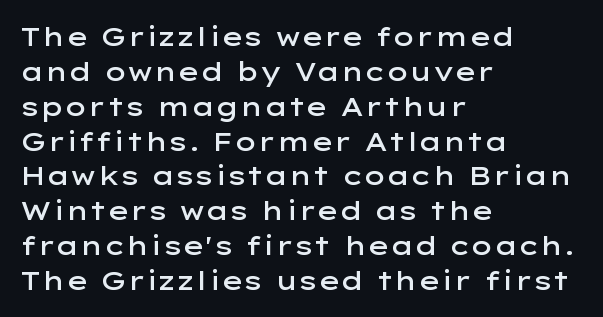
These words are printed semibold, heavier than regular yet not bold. If you measured baseline to baseline, you'd find a middling distance. Upright lettering throughout. Plain, unruled lines of type. Characters follow at the spacing the type designer built in. The lines in this sample share a left origin and differ only in where they stop.
